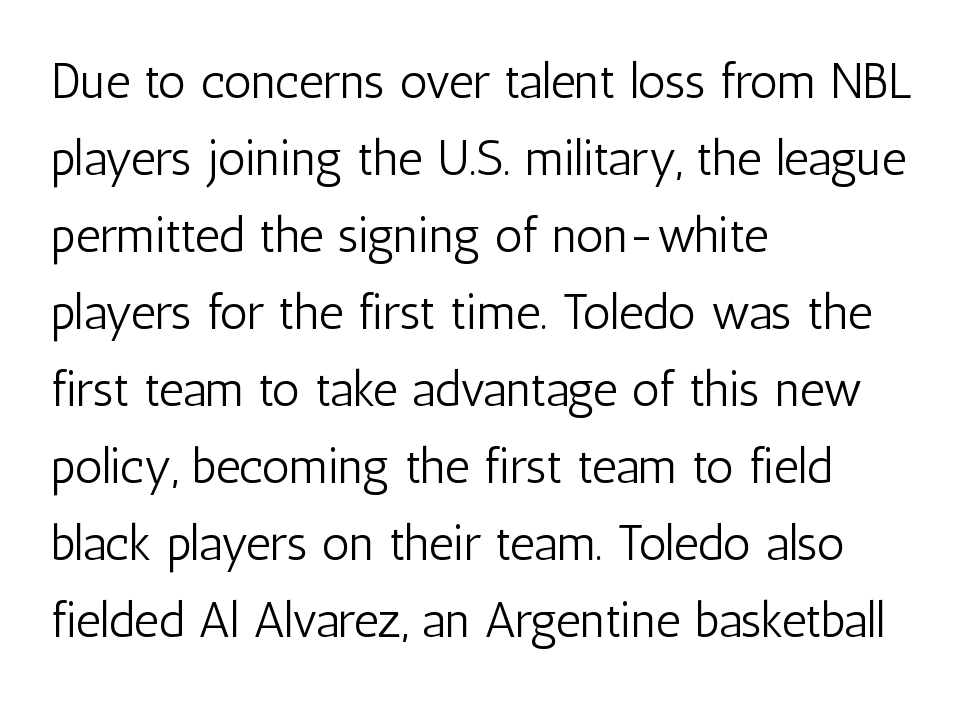
Think standard paragraph weight, or any step lighter than that. Line starts are locked; line ends wander. Quick note: underline off. Leading: standard. Classification — sans serif. The passage shown is typed in a proportional face where columns would drift.
